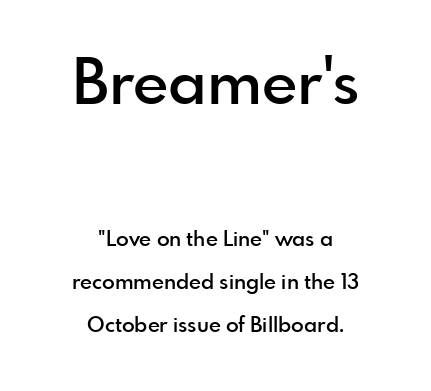
The image shows 62 px semibold sans-serif type, upright; set centered, loose line spacing (2.03x), normal letter spacing, not underlined; the first (top) block is 2.95x larger; a small x-height.
